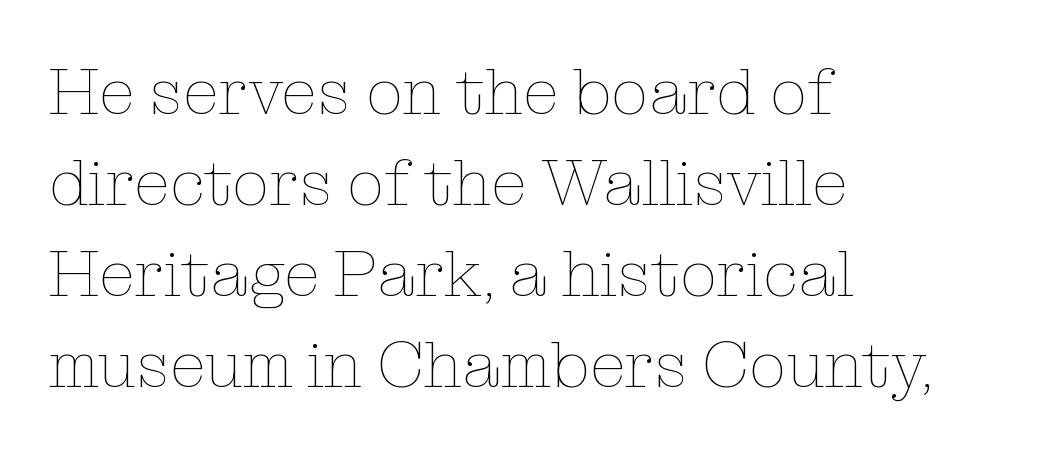
{"italic": "no", "bold": "no", "weight": "thin", "width": "normal", "stroke_contrast": "low", "x_height": "medium", "monospaced": "no", "underline": "no", "align": "left", "line_spacing": "normal", "line_spacing_ratio": 1.38, "letter_spacing": "normal", "letter_spacing_em": 0.0, "glyph_px": 66}
